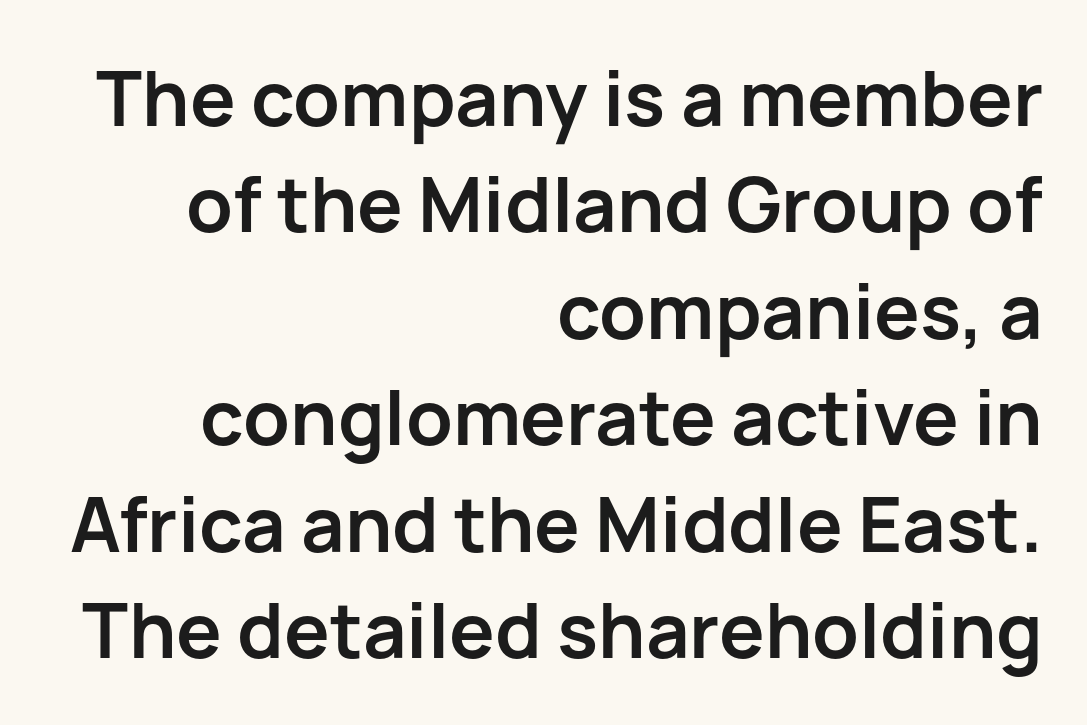
The image shows 76 px semibold sans-serif type, upright; set right-aligned, normal line spacing (1.4x), normal letter spacing, not underlined; low stroke contrast and a medium x-height.
